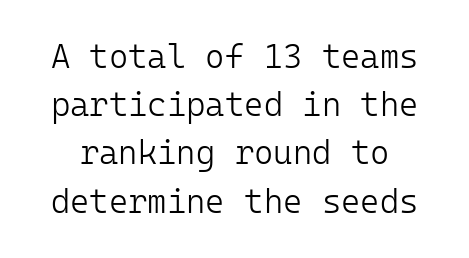
{"serif": "no", "italic": "no", "bold": "no", "weight": "light", "width": "normal", "stroke_contrast": "low", "x_height": "medium", "monospaced": "yes", "underline": "no", "line_spacing": "normal", "line_spacing_ratio": 1.46, "letter_spacing": "normal", "letter_spacing_em": 0.0, "glyph_px": 33}
